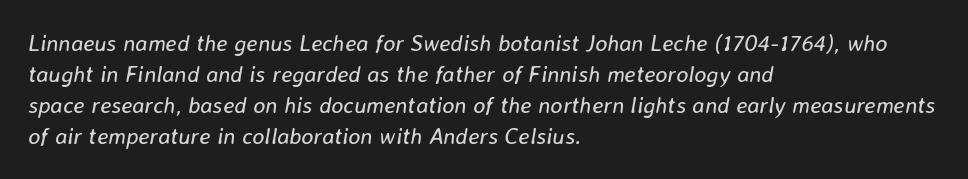
{"italic": "yes", "lean": "right", "slant_degrees": 8, "bold": "no", "underline": "no", "align": "left", "line_spacing": "normal", "line_spacing_ratio": 1.35, "letter_spacing": "normal", "letter_spacing_em": 0.0, "glyph_px": 23}
